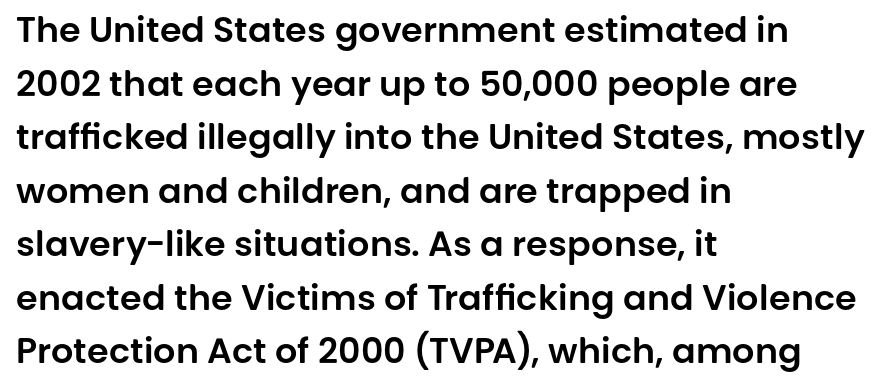
Q: Is the text italic (slanted)? A: No, it is upright.
Q: Is the typeface a serif or a sans-serif typeface? A: Sans-serif.
Q: Is the text underlined? A: No.
Q: How is the paragraph aligned? A: Left-aligned.
Q: Is the spacing between letters normal or unusually wide? A: Normal.
Q: Is the spacing between lines tight, normal or loose? A: Normal.
Q: Width (condensed, normal, or wide)? A: Normal.
Q: Stroke contrast? A: Low.
Q: x-height? A: Large.
Q: Monospaced? A: No.
